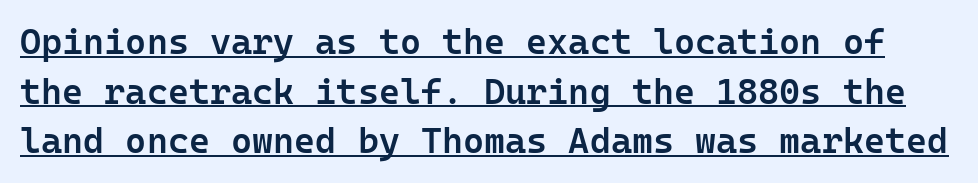
Q: Is the text bold? A: Semi-bold.
Q: Is the text italic (slanted)? A: No, it is upright.
Q: Is the typeface a serif or a sans-serif typeface? A: Sans-serif.
Q: Is the text underlined? A: Yes.
Q: Is the spacing between letters normal or unusually wide? A: Normal.
Q: Is the spacing between lines tight, normal or loose? A: Normal.
Q: Width (condensed, normal, or wide)? A: Normal.
Q: Stroke contrast? A: Low.
Q: x-height? A: Medium.
Q: Monospaced? A: Yes.
